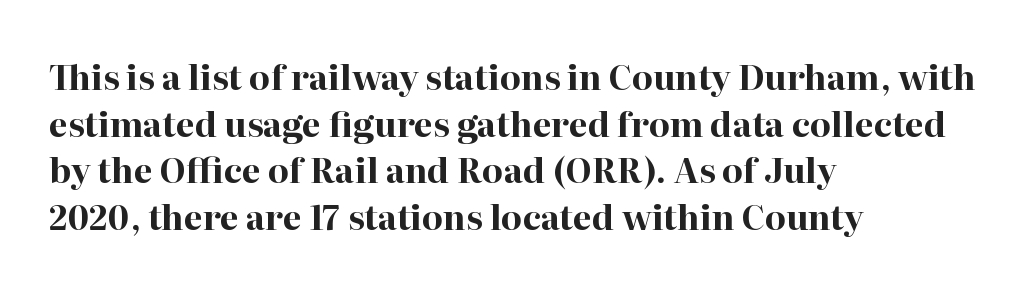
Old-style or modern, the face here clearly has serifs. Has an underline been added? It has not. Character widths vary here, with narrow letters taking less room than wide ones. The type sits square on the baseline with zero lean. Thick stems and heavy bowls — unmistakably bold.
